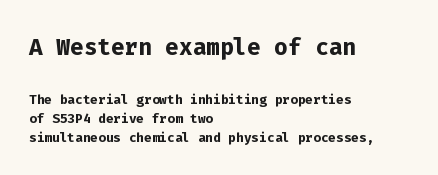
The image shows 32 px semibold sans-serif type, upright, monospaced; set left-aligned, tight line spacing (1.06x), normal letter spacing, not underlined; the first (top) block is 1.78x larger; low stroke contrast and a medium x-height.
